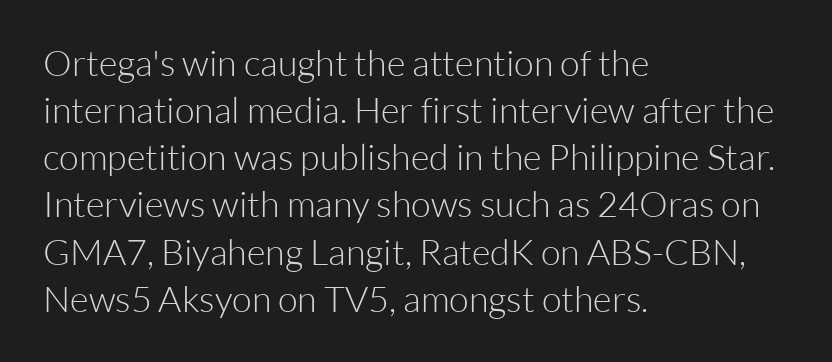
Q: Is the text bold? A: No.
Q: Is the text italic (slanted)? A: No, it is upright.
Q: Is the typeface a serif or a sans-serif typeface? A: Sans-serif.
Q: Is the text underlined? A: No.
Q: How is the paragraph aligned? A: Left-aligned.
Q: Is the spacing between letters normal or unusually wide? A: Normal.
Q: Is the spacing between lines tight, normal or loose? A: Normal.
Q: Width (condensed, normal, or wide)? A: Normal.
Q: Stroke contrast? A: Low.
Q: x-height? A: Medium.
Q: Monospaced? A: No.
